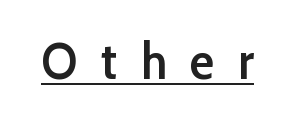
Q: Is the text bold? A: Semi-bold.
Q: Is the text italic (slanted)? A: No, it is upright.
Q: Is the typeface a serif or a sans-serif typeface? A: Sans-serif.
Q: Is the text underlined? A: Yes.
Q: Is the spacing between letters normal or unusually wide? A: Unusually wide.
Q: Width (condensed, normal, or wide)? A: Normal.
Q: Stroke contrast? A: Low.
Q: x-height? A: Medium.
Q: Monospaced? A: No.
